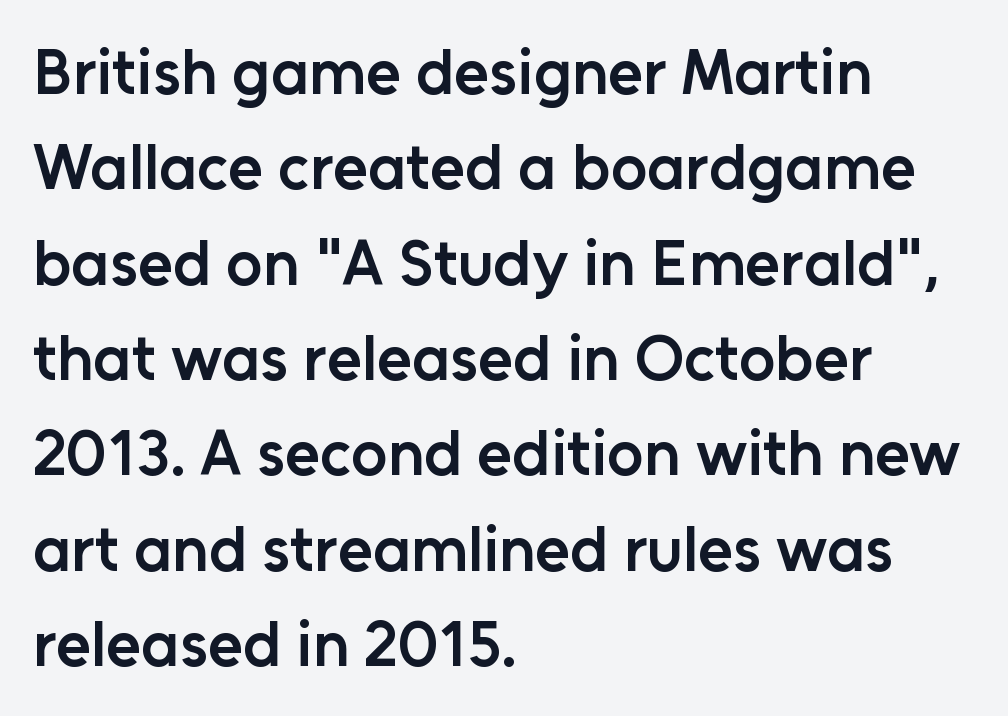
{"serif": "no", "italic": "no", "bold": "semi", "weight": "semibold", "width": "normal", "stroke_contrast": "low", "x_height": "medium", "monospaced": "no", "underline": "no", "align": "left", "line_spacing": "normal", "line_spacing_ratio": 1.49, "letter_spacing": "normal", "letter_spacing_em": 0.0, "glyph_px": 64}
